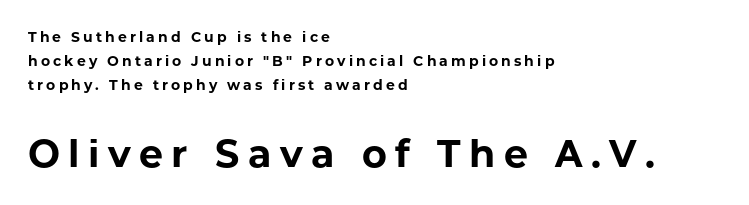
The space between consecutive lines is moderate. Every stem runs plumb, perpendicular to the baseline. Top chunk: small. Bottom chunk: large. What stands out about the letter spacing? Its width — letters are far apart. Notice how thick the strokes are: this is what a full bold looks like.
